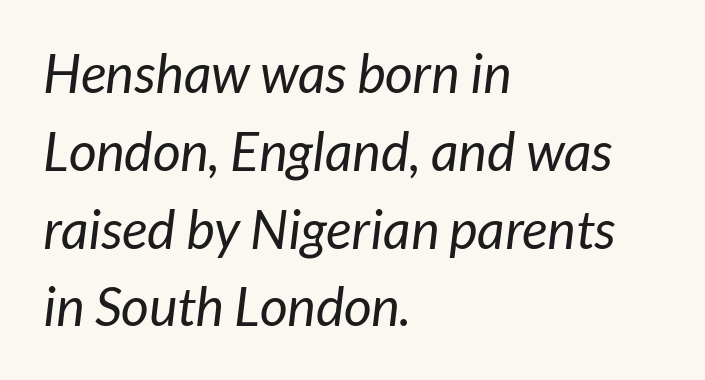
{"serif": "no", "bold": "no", "weight": "regular", "width": "normal", "stroke_contrast": "low", "x_height": "medium", "monospaced": "no", "underline": "no", "align": "left", "line_spacing": "normal", "line_spacing_ratio": 1.44, "letter_spacing": "normal", "letter_spacing_em": 0.0, "glyph_px": 54}
